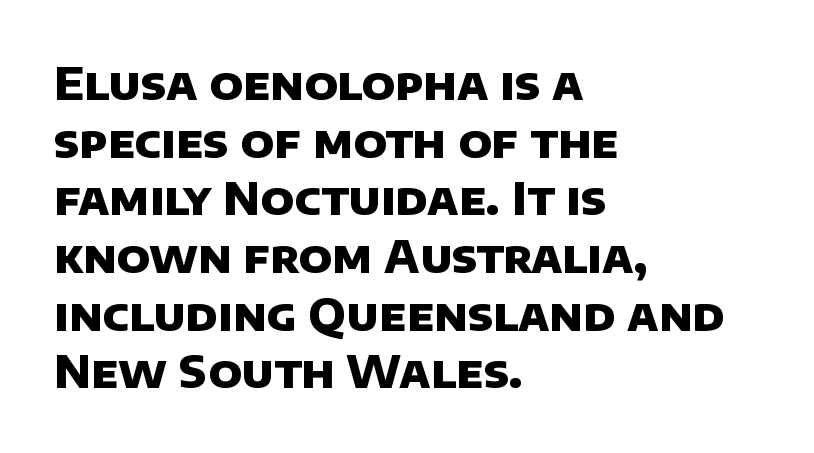
Q: Is the text bold? A: Yes.
Q: Is the typeface a serif or a sans-serif typeface? A: Sans-serif.
Q: Is the text underlined? A: No.
Q: How is the paragraph aligned? A: Left-aligned.
Q: Is the spacing between letters normal or unusually wide? A: Normal.
Q: Is the spacing between lines tight, normal or loose? A: Normal.
Q: Width (condensed, normal, or wide)? A: Normal.
Q: Stroke contrast? A: Low.
Q: x-height? A: Large.
Q: Monospaced? A: No.
